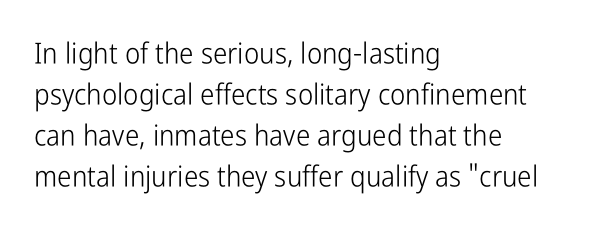
The horizontal fit of the characters is conventional and even. The letters stand upright; this is a roman face. This reads as an unemphasized weight, regular at the heaviest. In terms of letterform style, serifs are entirely absent. Reading down the block, your eye returns to a fixed left position each line.
